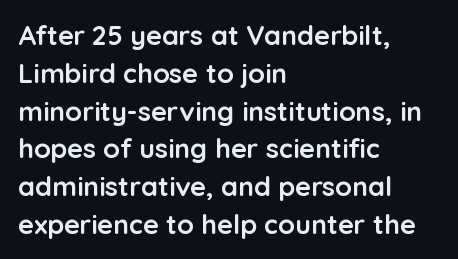
{"italic": "no", "bold": "yes", "underline": "no", "align": "left", "line_spacing": "normal", "line_spacing_ratio": 1.4, "letter_spacing": "normal", "letter_spacing_em": 0.0, "glyph_px": 27}
